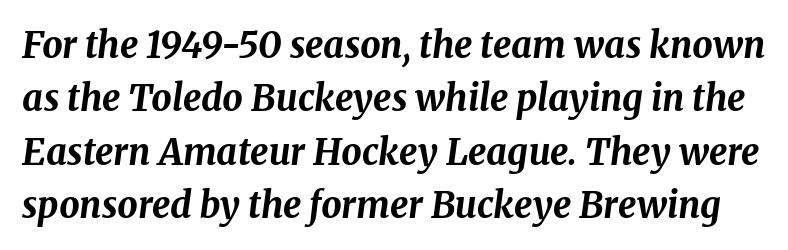
The image shows 36 px bold type, italic (leaning right); set normal line spacing (1.48x), normal letter spacing, not underlined; medium stroke contrast and a medium x-height.
